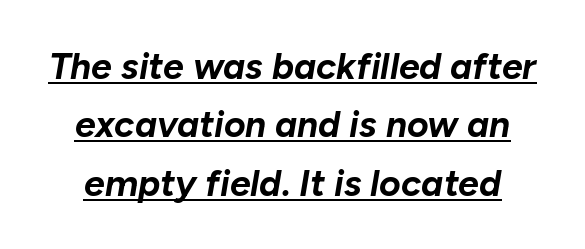
{"italic": "yes", "lean": "right", "slant_degrees": 10, "bold": "yes", "weight": "bold", "width": "normal", "stroke_contrast": "low", "x_height": "medium", "monospaced": "no", "underline": "yes", "line_spacing": "normal", "line_spacing_ratio": 1.58, "letter_spacing": "normal", "letter_spacing_em": 0.0, "glyph_px": 37}
